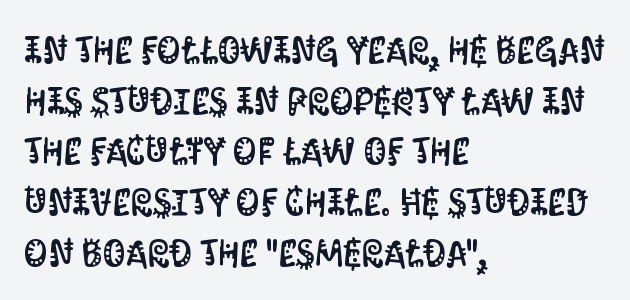
Every row of glyphs begins at an identical x-position on the left. Nobody drew a line under any word here. What kind of face is this? One without serifs — a sans. The face used here is rendered with its standard letterfit.
